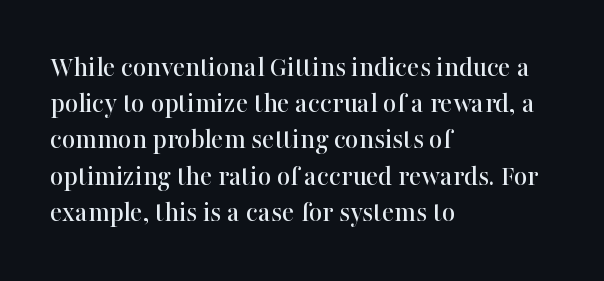
The image shows 29 px serif type, upright; set left-aligned, normal line spacing (1.25x), normal letter spacing, not underlined; high stroke contrast and a medium x-height.
